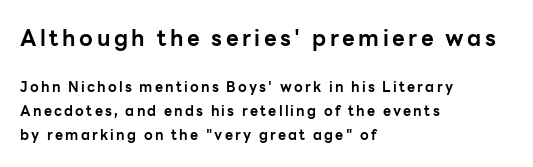
{"italic": "no", "bold": "yes", "underline": "no", "align": "left", "line_spacing": "normal", "line_spacing_ratio": 1.7, "larger_block": "first", "size_ratio": 1.57, "glyph_px": 22}
